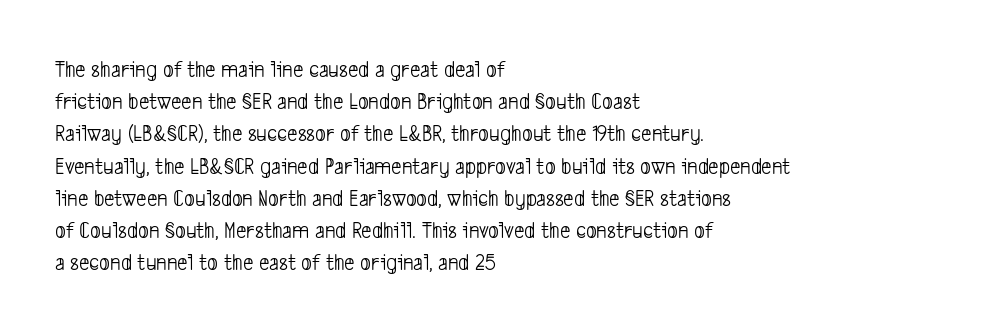
Q: Is the text bold? A: No.
Q: Is the text underlined? A: No.
Q: How is the paragraph aligned? A: Left-aligned.
Q: Is the spacing between letters normal or unusually wide? A: Normal.
Q: Is the spacing between lines tight, normal or loose? A: Normal.
